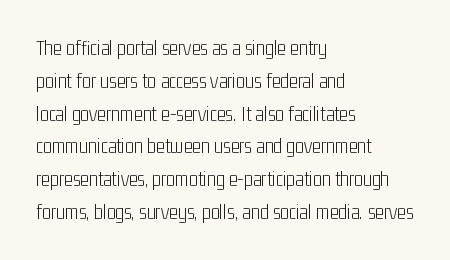
{"italic": "no", "bold": "no", "underline": "no", "align": "left", "line_spacing": "normal", "line_spacing_ratio": 1.56, "letter_spacing": "normal", "letter_spacing_em": 0.0, "glyph_px": 21}
